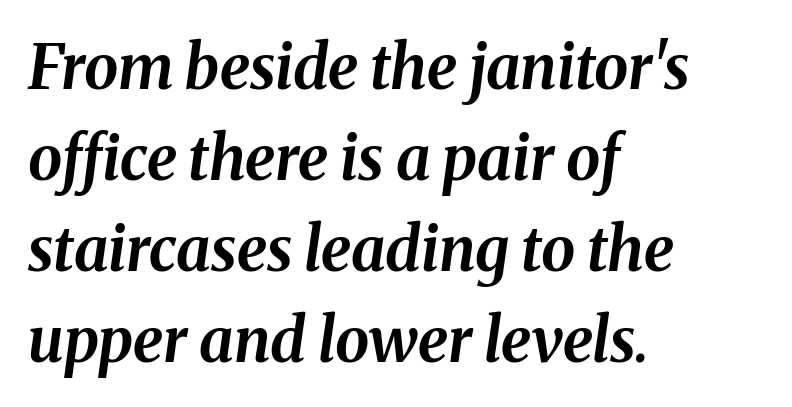
All the whitespace from short lines collects on the right. A dark, heavy texture on the line: the type is bold. This block has exactly the height ordinary leading produces. The line texture is even and compact thanks to regular tracking. You can tell it's italic because the verticals aren't actually vertical.
